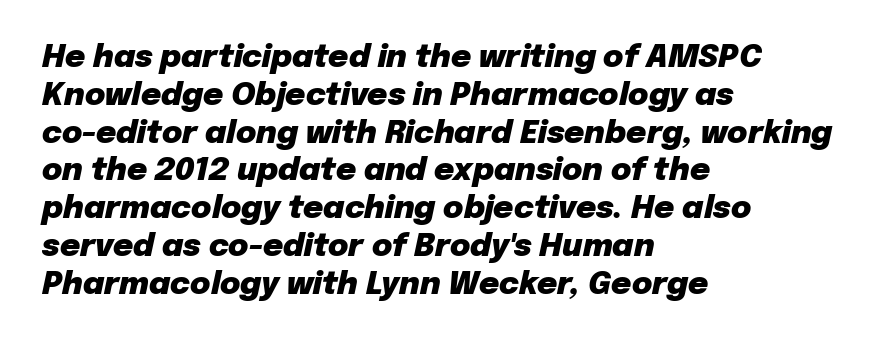
Q: Is the text bold? A: Yes.
Q: Is the text italic (slanted)? A: Yes, it leans right by about 12 degrees.
Q: Is the text underlined? A: No.
Q: How is the paragraph aligned? A: Left-aligned.
Q: Is the spacing between letters normal or unusually wide? A: Normal.
Q: Width (condensed, normal, or wide)? A: Normal.
Q: Stroke contrast? A: Low.
Q: x-height? A: Medium.
Q: Monospaced? A: No.
